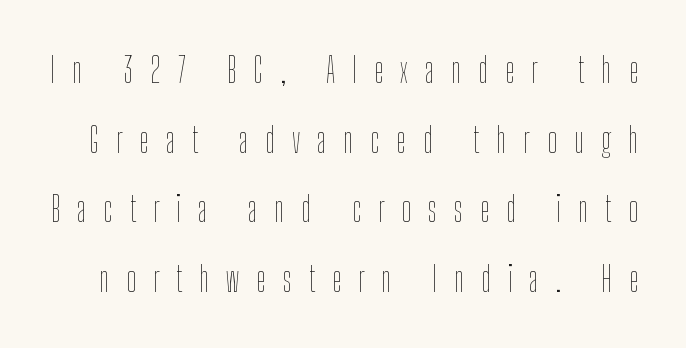
{"italic": "no", "bold": "no", "weight": "thin", "width": "condensed", "stroke_contrast": "low", "x_height": "medium", "monospaced": "no", "underline": "no", "line_spacing": "loose", "line_spacing_ratio": 1.99, "letter_spacing": "wide", "letter_spacing_em": 0.48, "glyph_px": 35}
